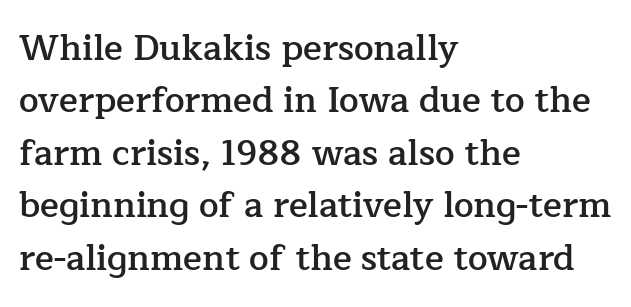
{"serif": "yes", "italic": "no", "bold": "semi", "weight": "semibold", "width": "normal", "stroke_contrast": "low", "x_height": "medium", "monospaced": "no", "underline": "no", "align": "left", "line_spacing": "normal", "line_spacing_ratio": 1.5, "letter_spacing": "normal", "letter_spacing_em": 0.0, "glyph_px": 35}
